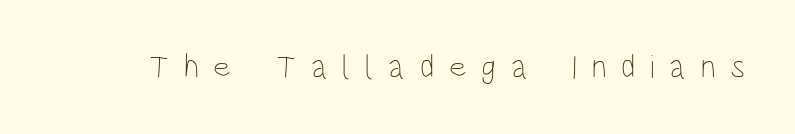
Beneath every word, the page is bare. Substantial extra tracking has been applied to these lines. Characters remain perfectly vertical along every line. Proportional: the letters do not fall into vertical columns. Think standard paragraph weight, or any step lighter than that.
